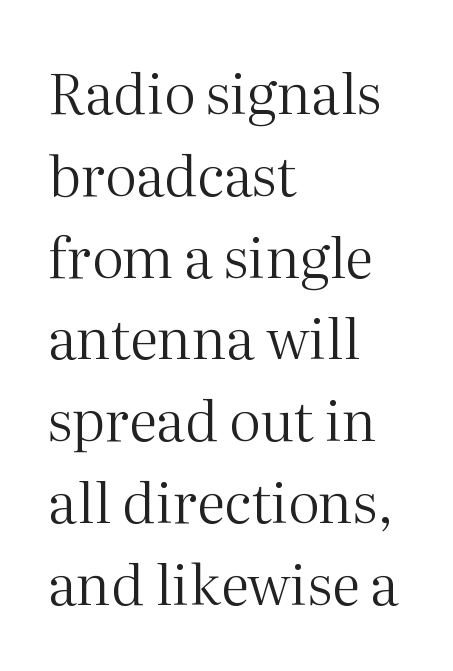
Q: Is the text bold? A: No.
Q: Is the text italic (slanted)? A: No, it is upright.
Q: Is the typeface a serif or a sans-serif typeface? A: Serif.
Q: Is the text underlined? A: No.
Q: How is the paragraph aligned? A: Left-aligned.
Q: Is the spacing between letters normal or unusually wide? A: Normal.
Q: Is the spacing between lines tight, normal or loose? A: Normal.
Q: Width (condensed, normal, or wide)? A: Normal.
Q: Stroke contrast? A: Medium.
Q: x-height? A: Medium.
Q: Monospaced? A: No.
